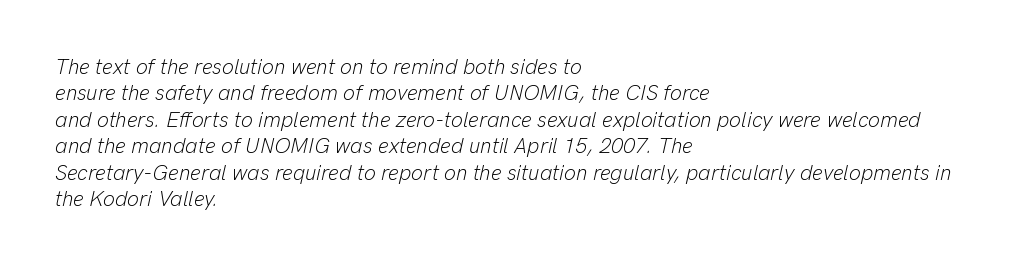
Inter-character spacing is left at the font's built-in metrics. Reading down the block, your eye returns to a fixed left position each line. Any mark beneath the type? The region is blank. Is the stroke heavy? The answer is a plain regular-or-lighter.
